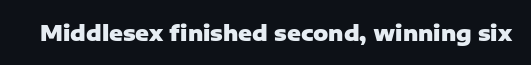
The letterforms sit shoulder to shoulder at normal distance. These lines were composed using upright roman letters. Check the space under the baseline: it is left empty. The sample has been set heavy, in full bold.
